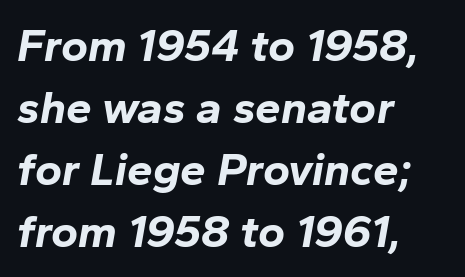
Typesetter's note: full bold, strokes at maximum text heaviness. The rendering keeps characters at their native spacing. Does the leading feel generous? No, just average. Note the varied advance widths — an 'i' is clearly narrower than an 'm'. Notice how the stems are inclined rather than vertical — that's the hallmark of italics. Every row of glyphs begins at an identical x-position on the left.
